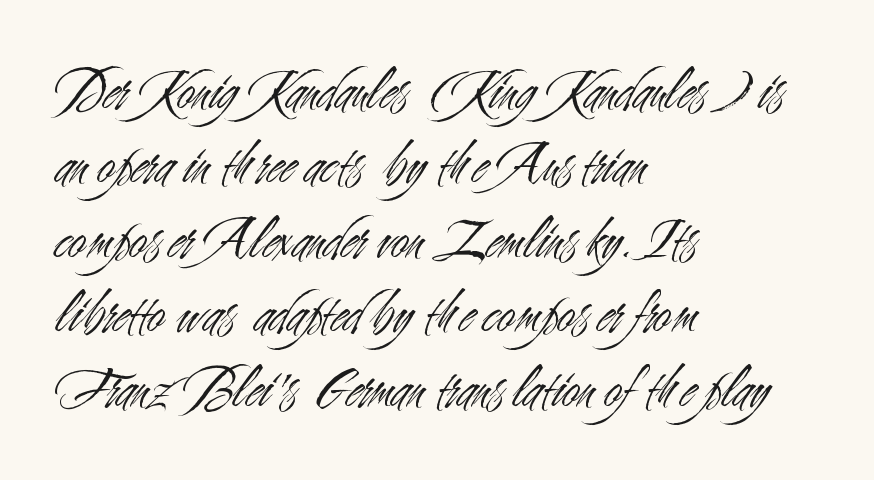
The image shows 61 px light, condensed sans-serif type; set left-aligned, line spacing 1.22x, normal letter spacing, not underlined; medium stroke contrast and a small x-height.
